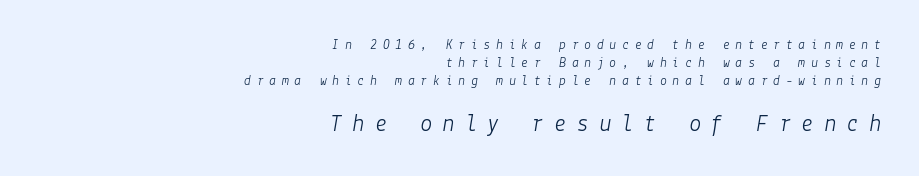
The image shows 25 px text type, italic (leaning right); set right-aligned, normal line spacing (1.28x), unusually wide letter spacing (+0.4 em), not underlined; the second (bottom) block is 1.79x larger.
